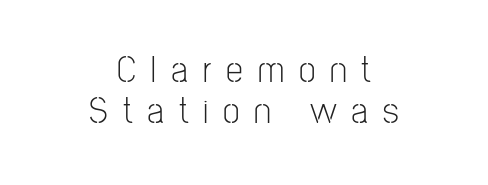
{"serif": "no", "italic": "no", "bold": "no", "weight": "light", "width": "condensed", "stroke_contrast": "low", "x_height": "medium", "monospaced": "no", "underline": "no", "align": "center", "line_spacing": "tight", "line_spacing_ratio": 1.08, "letter_spacing": "wide", "letter_spacing_em": 0.39, "glyph_px": 38}
